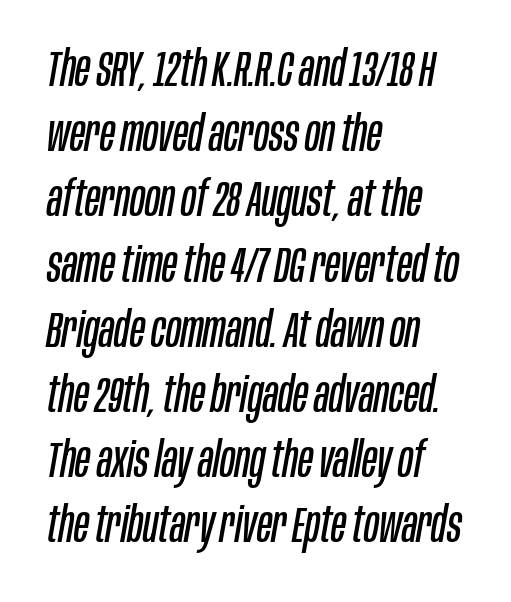
The image shows 49 px regular-weight, condensed type, italic (leaning right); set left-aligned, normal line spacing (1.33x), normal letter spacing, not underlined; low stroke contrast and a large x-height.
